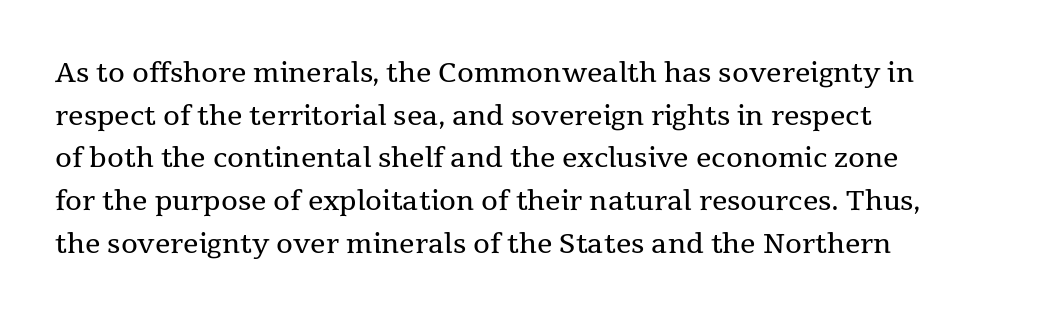
{"italic": "no", "bold": "no", "underline": "no", "align": "left", "line_spacing": "normal", "line_spacing_ratio": 1.58, "letter_spacing": "normal", "letter_spacing_em": 0.0, "glyph_px": 27}
